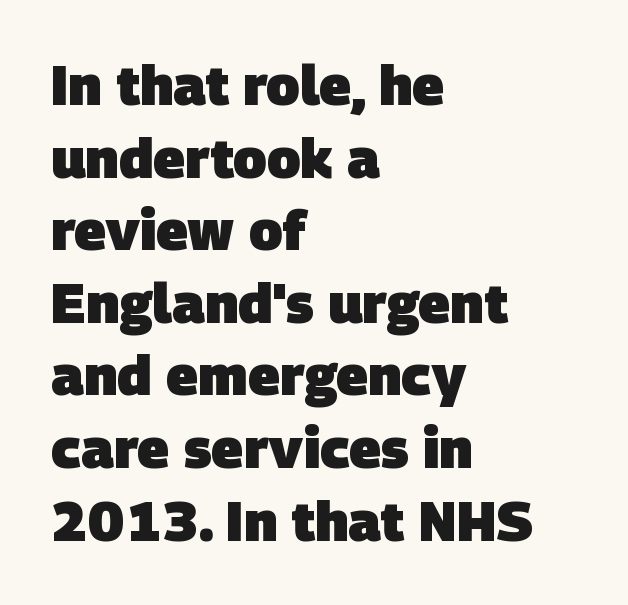
Notice how thick the strokes are: this is what a full bold looks like. Plain, unruled lines of type. Varying glyph widths throughout — classic text-font behaviour. The face used here is rendered with its standard letterfit. Each new line begins a customary step beneath the previous one.
